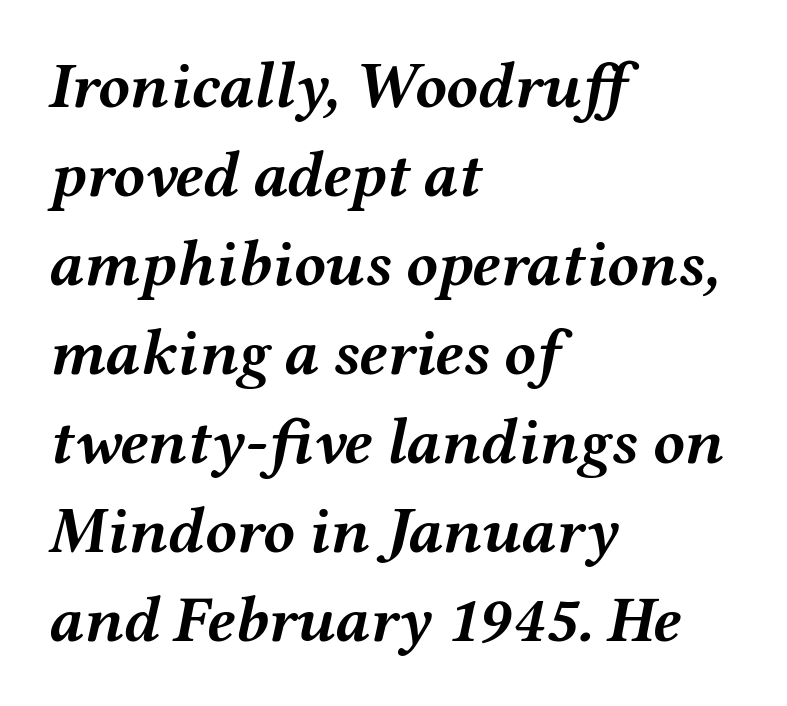
Q: Is the text bold? A: Yes.
Q: Is the text italic (slanted)? A: Yes, it leans right by about 12 degrees.
Q: Is the text underlined? A: No.
Q: How is the paragraph aligned? A: Left-aligned.
Q: Is the spacing between letters normal or unusually wide? A: Normal.
Q: Is the spacing between lines tight, normal or loose? A: Normal.
Q: Width (condensed, normal, or wide)? A: Wide.
Q: Stroke contrast? A: Medium.
Q: x-height? A: Medium.
Q: Monospaced? A: No.
